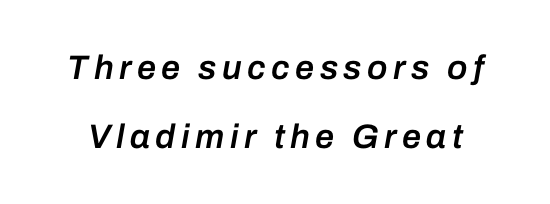
{"italic": "yes", "lean": "right", "slant_degrees": 10, "bold": "semi", "weight": "semibold", "width": "normal", "stroke_contrast": "low", "x_height": "medium", "monospaced": "no", "underline": "no", "line_spacing": "loose", "line_spacing_ratio": 2.03, "glyph_px": 34}
